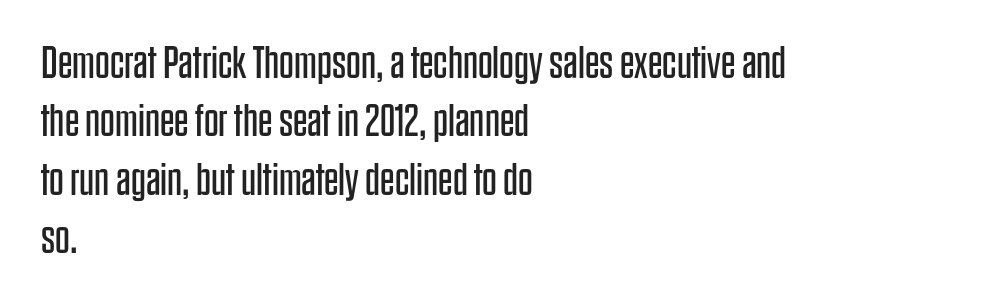
Honestly, there is no underline to notice here at all. The rendering keeps characters at their native spacing. Looks like regular typesetting: each glyph gets only the width it needs. The passage is arranged the way most books set body copy — flush left.
